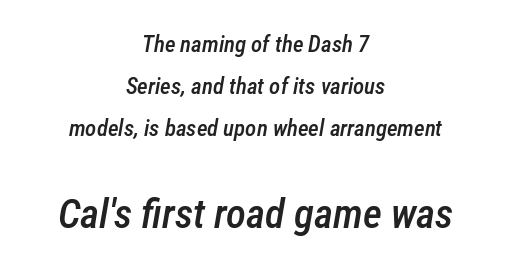
The area under the type is left untouched. Typographic density is moderately raised because the face is semibold. Posture: slanted. Inter-character spacing is left at the font's built-in metrics. Larger block? The one below; the one above is distinctly smaller. Line starts and ends both wander, symmetrically.
